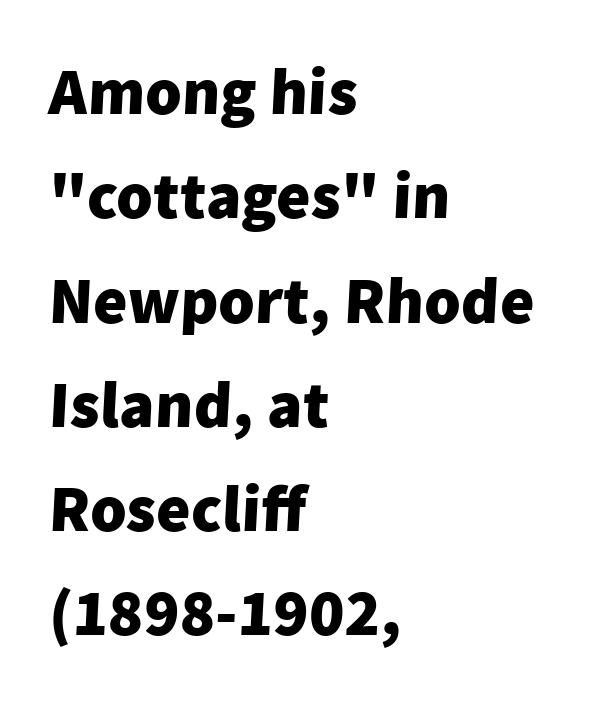
{"serif": "no", "bold": "yes", "weight": "heavy", "width": "normal", "stroke_contrast": "low", "x_height": "medium", "monospaced": "no", "underline": "no", "align": "left", "line_spacing": "normal", "line_spacing_ratio": 1.58, "letter_spacing": "normal", "letter_spacing_em": 0.0, "glyph_px": 66}
